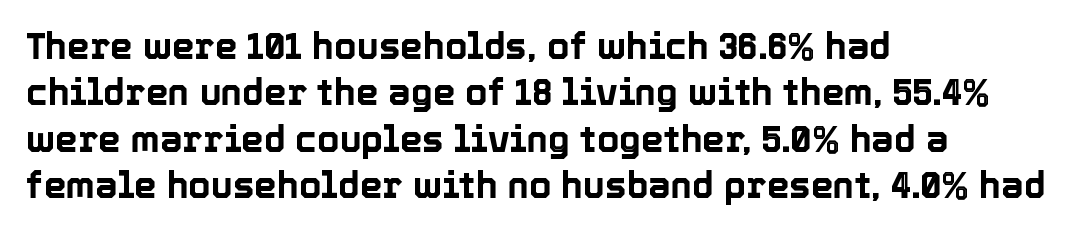
{"italic": "no", "width": "normal", "x_height": "medium", "monospaced": "no", "underline": "no", "align": "left", "line_spacing": "normal", "line_spacing_ratio": 1.29, "letter_spacing": "normal", "letter_spacing_em": 0.0, "glyph_px": 36}
